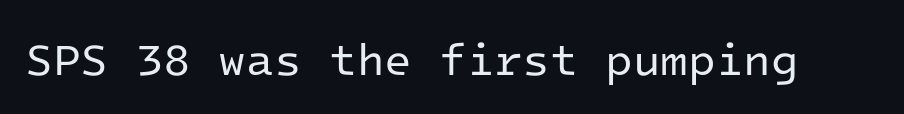
Q: Is the text bold? A: No.
Q: Is the text italic (slanted)? A: No, it is upright.
Q: Is the typeface a serif or a sans-serif typeface? A: Sans-serif.
Q: Is the text underlined? A: No.
Q: Is the spacing between letters normal or unusually wide? A: Normal.
Q: Width (condensed, normal, or wide)? A: Normal.
Q: Stroke contrast? A: Low.
Q: x-height? A: Medium.
Q: Monospaced? A: Yes.
